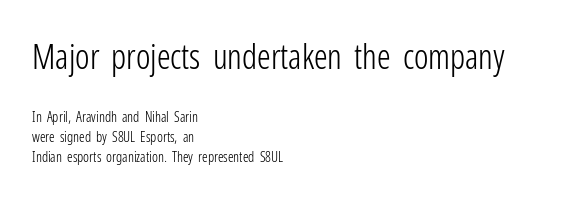
{"serif": "no", "italic": "no", "bold": "no", "weight": "light", "width": "condensed", "stroke_contrast": "low", "x_height": "medium", "monospaced": "no", "underline": "no", "align": "left", "line_spacing": "normal", "line_spacing_ratio": 1.42, "letter_spacing": "normal", "letter_spacing_em": 0.0, "larger_block": "first", "size_ratio": 2.43, "glyph_px": 34}
